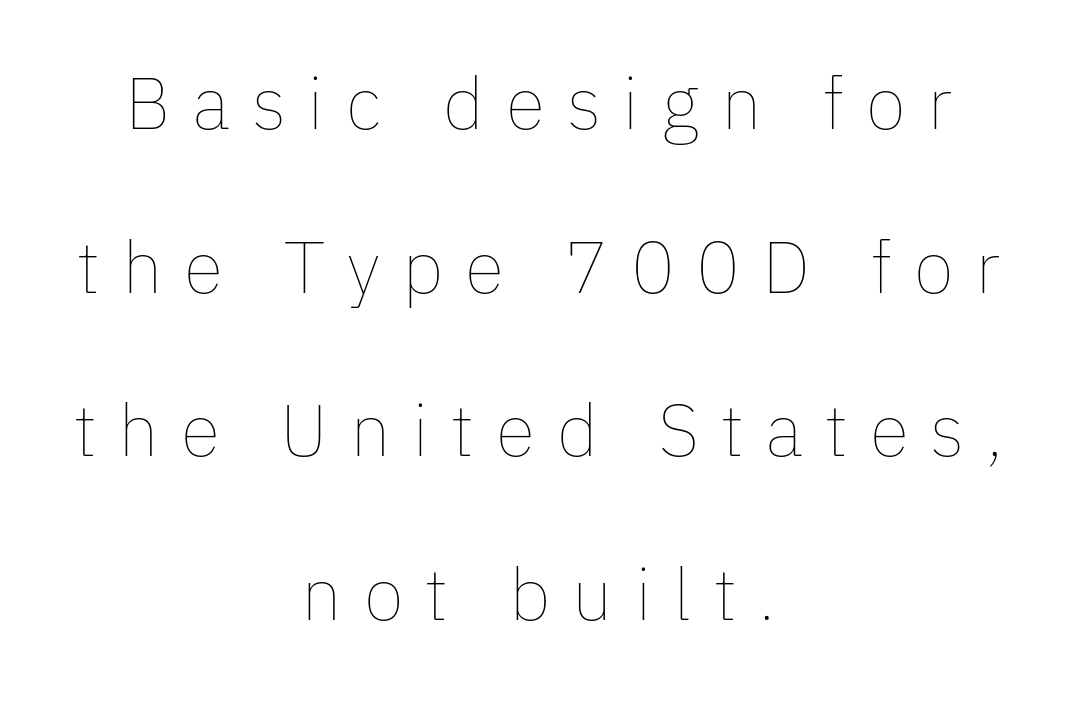
Q: Is the text bold? A: No.
Q: Is the text italic (slanted)? A: No, it is upright.
Q: Is the text underlined? A: No.
Q: How is the paragraph aligned? A: Centered.
Q: Is the spacing between letters normal or unusually wide? A: Unusually wide.
Q: Is the spacing between lines tight, normal or loose? A: Loose.
Q: Width (condensed, normal, or wide)? A: Normal.
Q: Stroke contrast? A: Low.
Q: x-height? A: Medium.
Q: Monospaced? A: No.
